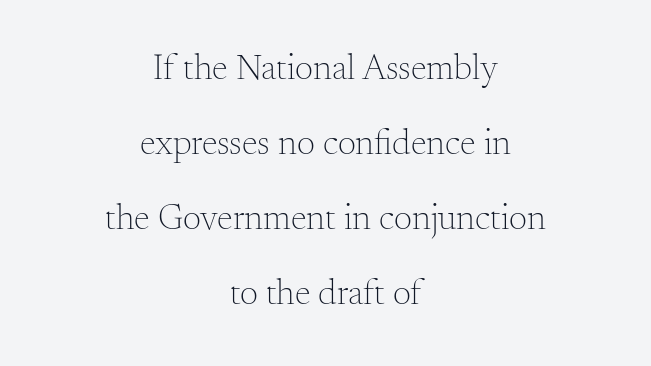
The image shows 36 px light serif type, upright; set centered, loose line spacing (2.08x), normal letter spacing, not underlined; medium stroke contrast and a small x-height.
